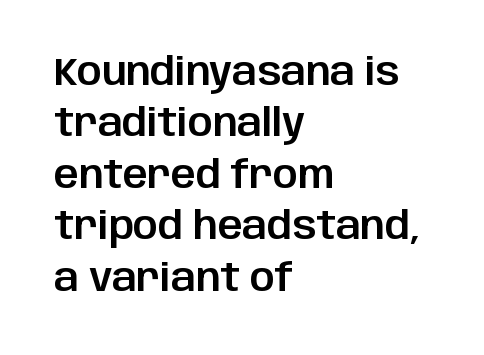
Q: Is the text italic (slanted)? A: No, it is upright.
Q: Is the typeface a serif or a sans-serif typeface? A: Sans-serif.
Q: Is the text underlined? A: No.
Q: How is the paragraph aligned? A: Left-aligned.
Q: Is the spacing between letters normal or unusually wide? A: Normal.
Q: Is the spacing between lines tight, normal or loose? A: Normal.
Q: Width (condensed, normal, or wide)? A: Normal.
Q: Stroke contrast? A: Low.
Q: x-height? A: Large.
Q: Monospaced? A: No.
